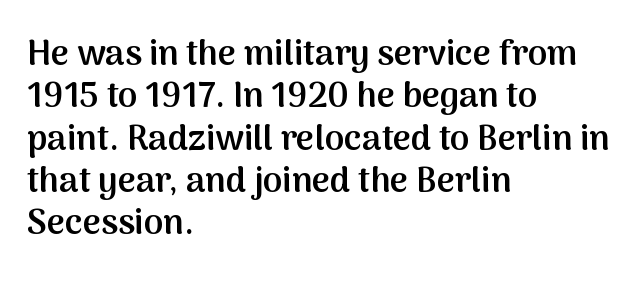
The image shows 35 px semibold sans-serif type, upright; set left-aligned, line spacing 1.21x, normal letter spacing, not underlined; medium stroke contrast and a medium x-height.
